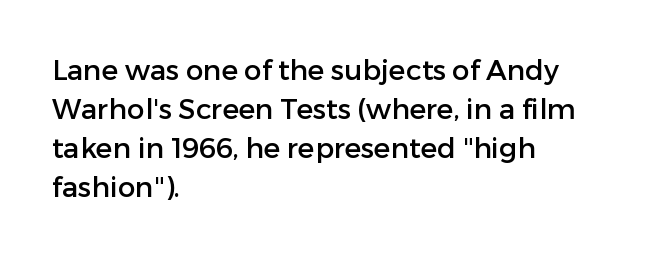
{"serif": "no", "italic": "no", "width": "normal", "stroke_contrast": "low", "x_height": "medium", "monospaced": "no", "underline": "no", "align": "left", "line_spacing": "normal", "line_spacing_ratio": 1.39, "letter_spacing": "normal", "letter_spacing_em": 0.0, "glyph_px": 28}
